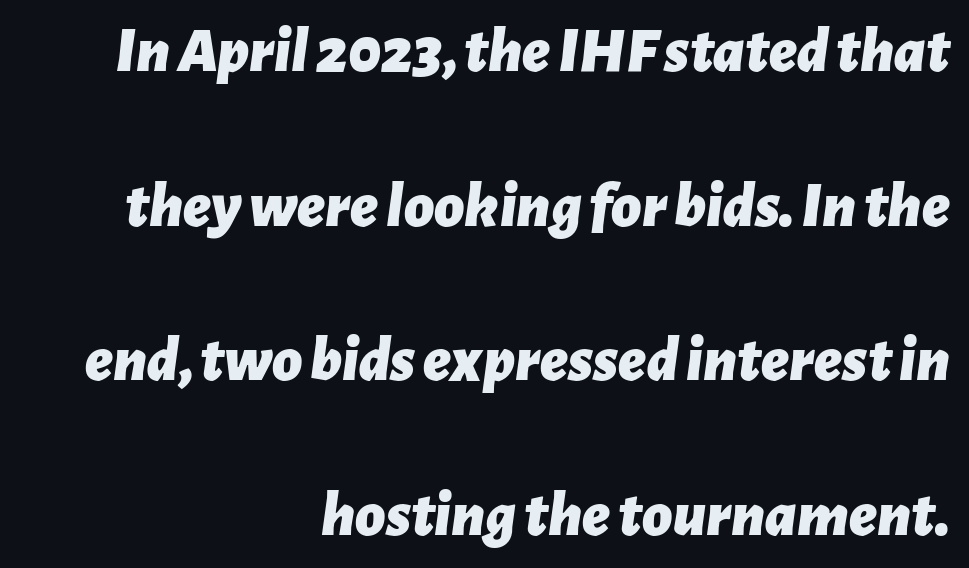
{"italic": "yes", "lean": "right", "slant_degrees": 7, "bold": "yes", "weight": "bold", "width": "normal", "stroke_contrast": "low", "x_height": "medium", "monospaced": "no", "underline": "no", "align": "right", "line_spacing": "loose", "line_spacing_ratio": 2.38, "letter_spacing": "normal", "letter_spacing_em": 0.0, "glyph_px": 65}
